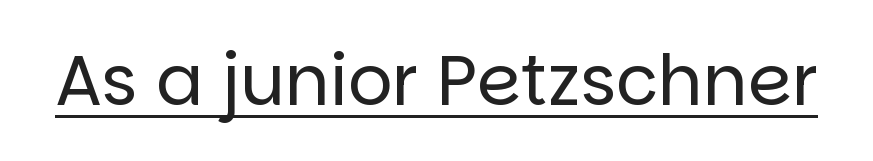
{"serif": "no", "italic": "no", "bold": "no", "weight": "regular", "width": "normal", "stroke_contrast": "low", "x_height": "large", "monospaced": "no", "underline": "yes", "letter_spacing": "normal", "letter_spacing_em": 0.0, "glyph_px": 70}
